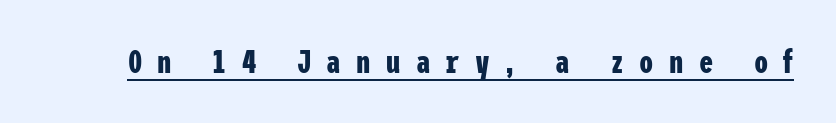
The image shows 32 px bold, condensed sans-serif type, upright; set unusually wide letter spacing (+0.48 em), underlined; low stroke contrast and a medium x-height.
